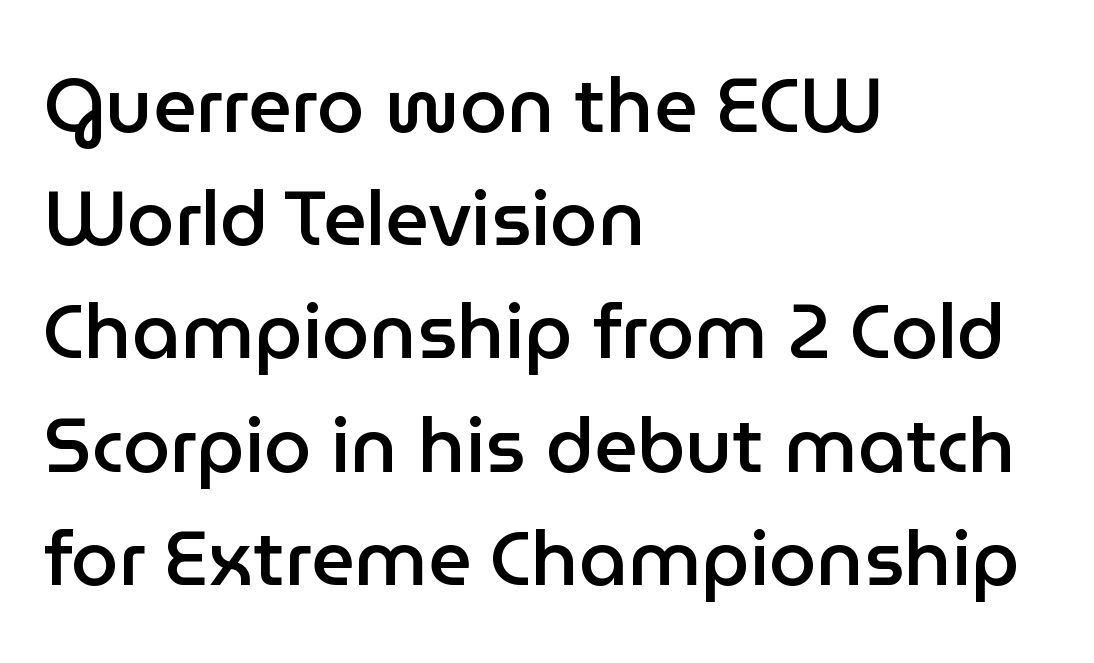
Q: Is the text bold? A: Semi-bold.
Q: Is the text italic (slanted)? A: No, it is upright.
Q: Is the typeface a serif or a sans-serif typeface? A: Sans-serif.
Q: Is the text underlined? A: No.
Q: How is the paragraph aligned? A: Left-aligned.
Q: Is the spacing between letters normal or unusually wide? A: Normal.
Q: Is the spacing between lines tight, normal or loose? A: Normal.
Q: Width (condensed, normal, or wide)? A: Normal.
Q: Stroke contrast? A: Low.
Q: x-height? A: Medium.
Q: Monospaced? A: No.
